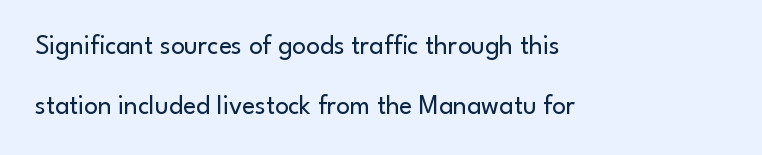
Q: Is the text bold? A: No.
Q: Is the text italic (slanted)? A: No, it is upright.
Q: Is the text underlined? A: No.
Q: How is the paragraph aligned? A: Left-aligned.
Q: Is the spacing between letters normal or unusually wide? A: Normal.
Q: Is the spacing between lines tight, normal or loose? A: Loose.
